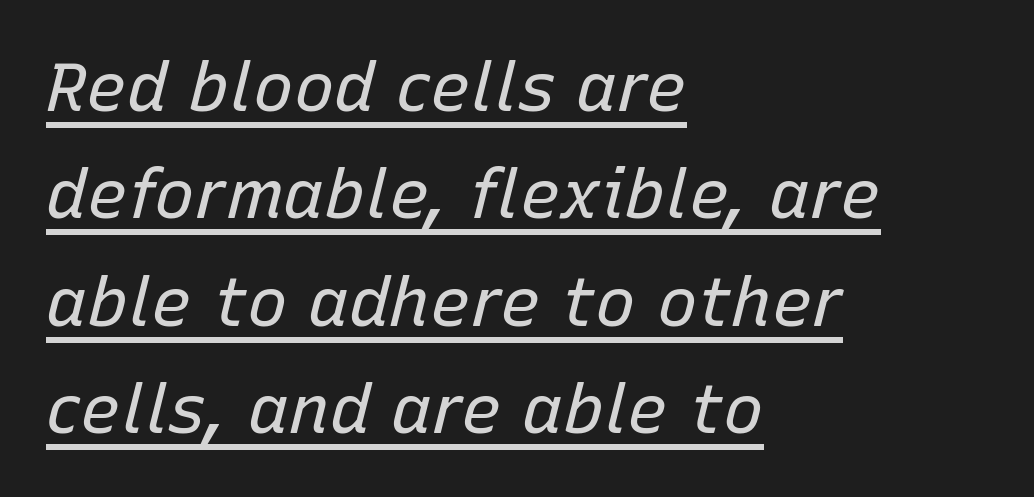
The image shows 68 px regular-weight type, italic (leaning right); set left-aligned, normal line spacing (1.58x), normal letter spacing, underlined; low stroke contrast and a medium x-height.
